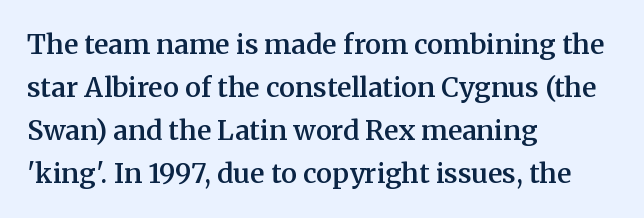
Q: Is the text bold? A: Semi-bold.
Q: Is the text italic (slanted)? A: No, it is upright.
Q: Is the text underlined? A: No.
Q: How is the paragraph aligned? A: Left-aligned.
Q: Is the spacing between letters normal or unusually wide? A: Normal.
Q: Is the spacing between lines tight, normal or loose? A: Normal.
